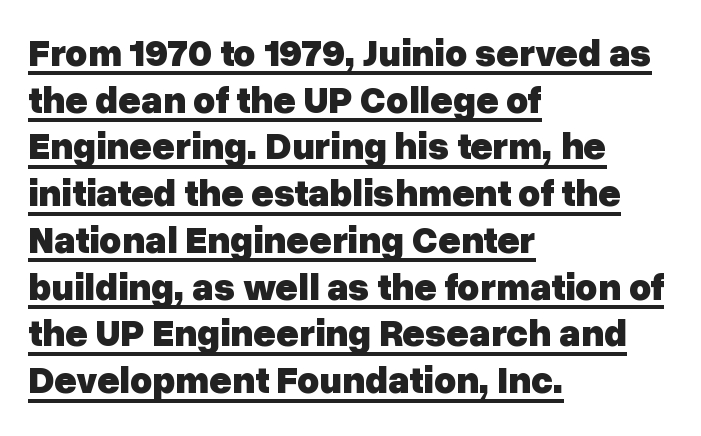
The typesetter chose a ragged-right arrangement here. Is this a fixed-width face? No — the glyphs have proportional, varying widths. Tracking value appears to be zero — textbook default spacing. Does the type have serifs? No, each stem ends abruptly.
